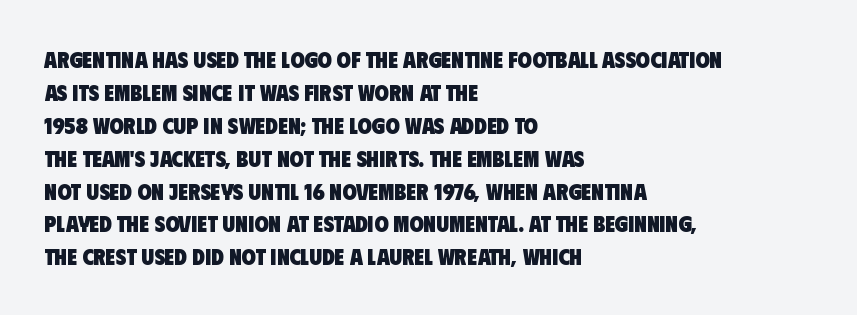
The image shows 23 px bold type; set left-aligned, normal line spacing (1.43x), normal letter spacing, not underlined.
